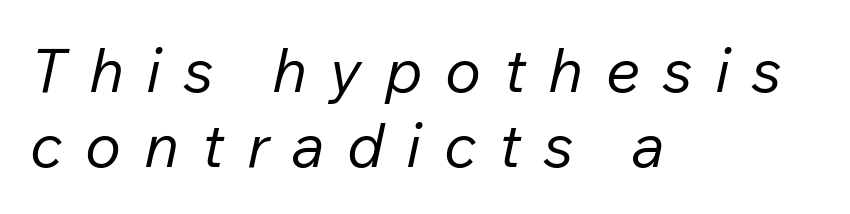
The image shows 61 px regular-weight type, italic (leaning right); set left-aligned, line spacing 1.23x, unusually wide letter spacing (+0.37 em), not underlined; low stroke contrast and a medium x-height.
